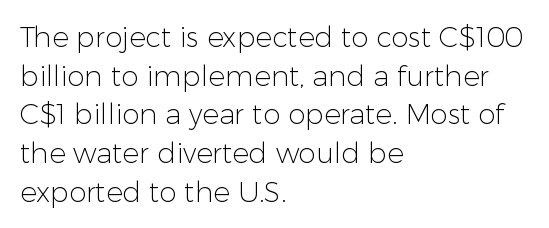
Normally led — the rows are evenly, conventionally spaced. The rendering uses natural spacing where letterforms have individual widths. The cut favours lightness, reaching ordinary text weight at its darkest. The font family rendered here belongs to the sans-serif group.
